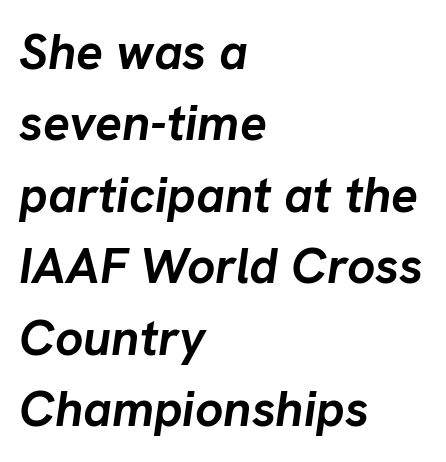
{"italic": "yes", "lean": "right", "slant_degrees": 8, "bold": "yes", "weight": "semibold", "width": "normal", "stroke_contrast": "low", "x_height": "medium", "monospaced": "no", "underline": "no", "align": "left", "line_spacing": "normal", "line_spacing_ratio": 1.43, "letter_spacing": "normal", "letter_spacing_em": 0.0, "glyph_px": 50}
